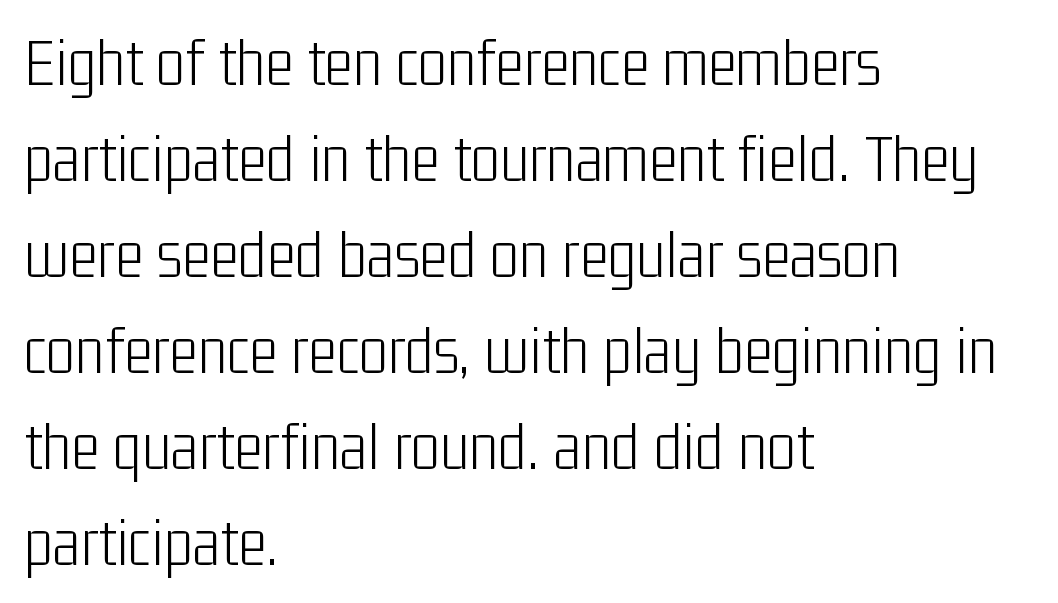
Is there much room between lines? A standard amount, neither cramped nor airy. One-word summary of the alignment: left. This rendering employs a face without finishing strokes, i.e., a sans-serif. On a weight scale, this lands at 450 or below. Looks like regular typesetting: each glyph gets only the width it needs. Rendered with straight, roman letterforms.
